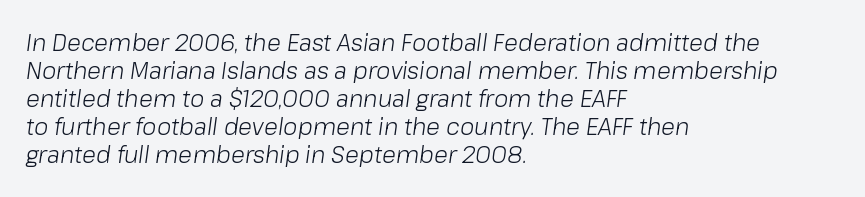
{"italic": "yes", "lean": "right", "slant_degrees": 8, "bold": "no", "underline": "no", "align": "left", "line_spacing_ratio": 1.22, "letter_spacing": "normal", "letter_spacing_em": 0.0, "glyph_px": 23}
